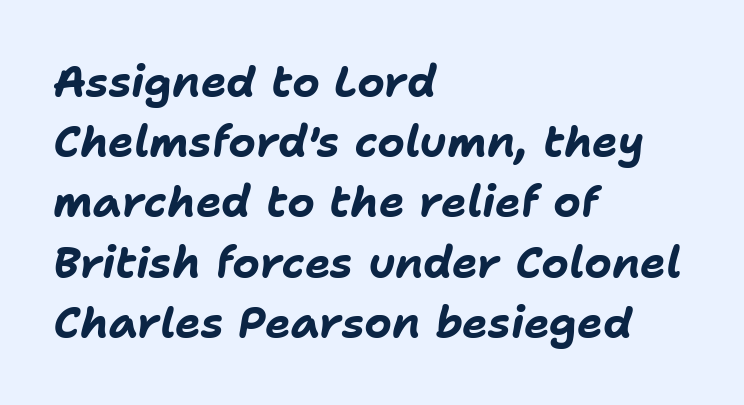
Inter-character spacing is left at the font's built-in metrics. The characters look thick and weighty, a clear bold. If you drew a ruler down the left edge, every line would touch it. Type without underlining.
